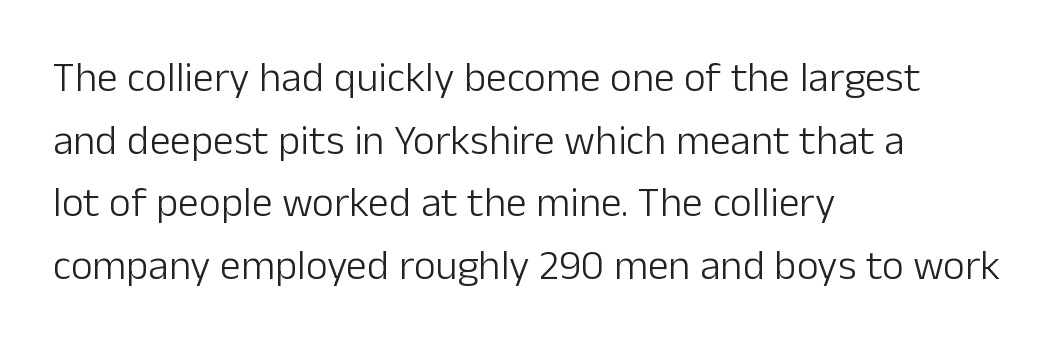
{"serif": "no", "italic": "no", "bold": "no", "weight": "light", "width": "normal", "stroke_contrast": "low", "x_height": "medium", "monospaced": "no", "underline": "no", "align": "left", "line_spacing": "normal", "line_spacing_ratio": 1.49, "letter_spacing": "normal", "letter_spacing_em": 0.0, "glyph_px": 42}
